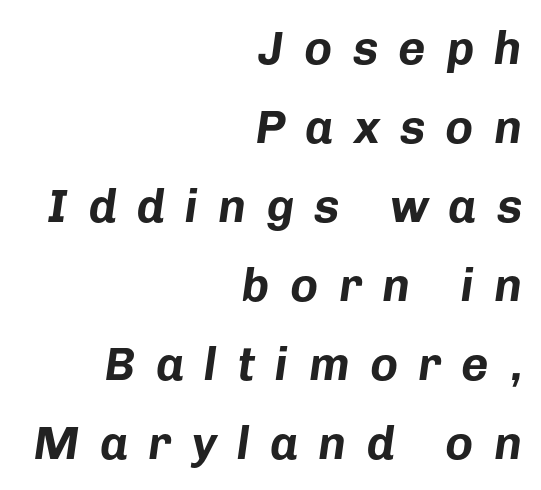
The image shows 47 px bold type, italic (leaning right); set right-aligned, normal line spacing (1.68x), unusually wide letter spacing (+0.43 em), not underlined; low stroke contrast and a medium x-height.
